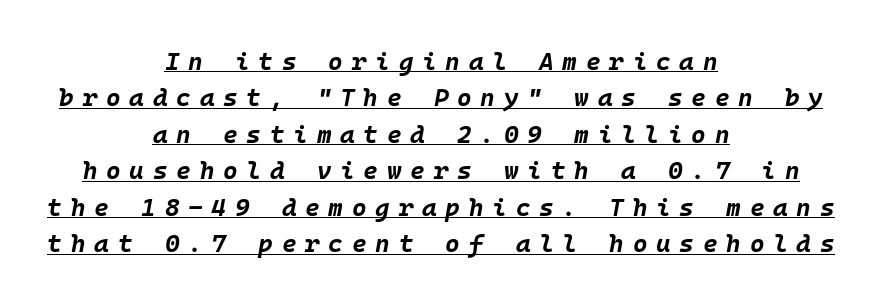
The image shows 25 px bold type, italic (leaning right); set centered, normal line spacing (1.46x), unusually wide letter spacing (+0.35 em), underlined.
